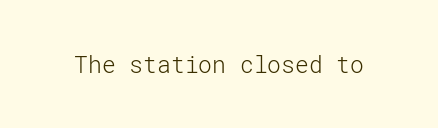
The type is set solid horizontally, with unmodified tracking. Words float on clear page, feet unadorned. A quiet, ordinary-to-light weight characterises the typeface. The type sits square on the baseline with zero lean.
